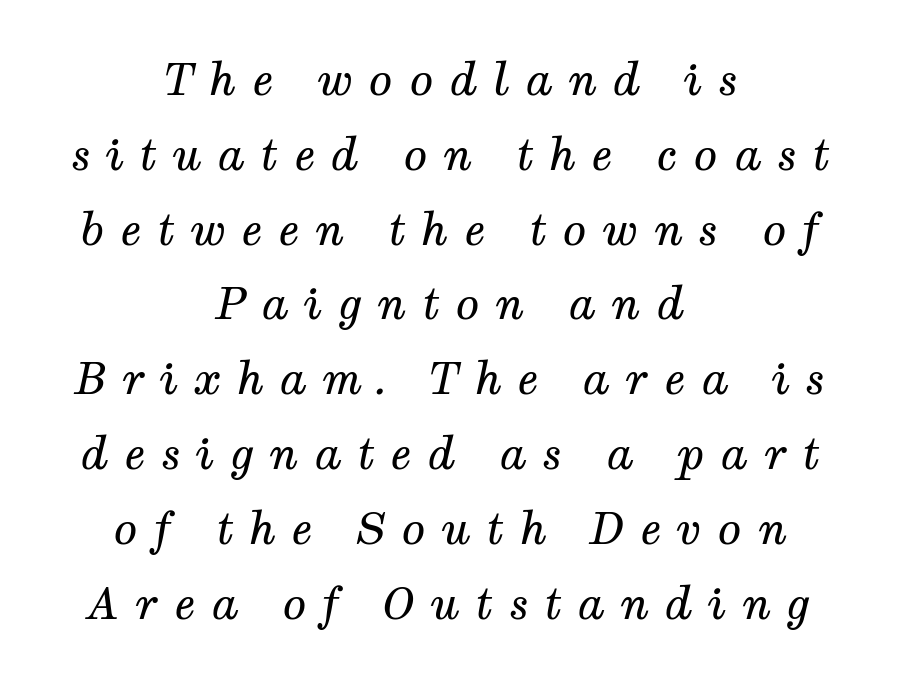
{"serif": "yes", "italic": "yes", "lean": "right", "slant_degrees": 12, "bold": "no", "weight": "regular", "width": "normal", "stroke_contrast": "medium", "x_height": "medium", "monospaced": "no", "underline": "no", "align": "center", "line_spacing": "normal", "line_spacing_ratio": 1.7, "letter_spacing": "wide", "letter_spacing_em": 0.35, "glyph_px": 44}
